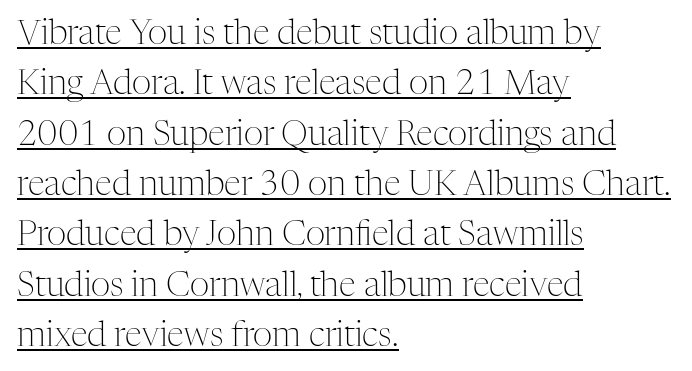
Q: Is the text bold? A: No.
Q: Is the text italic (slanted)? A: No, it is upright.
Q: Is the typeface a serif or a sans-serif typeface? A: Serif.
Q: Is the text underlined? A: Yes.
Q: How is the paragraph aligned? A: Left-aligned.
Q: Is the spacing between letters normal or unusually wide? A: Normal.
Q: Is the spacing between lines tight, normal or loose? A: Normal.
Q: Width (condensed, normal, or wide)? A: Normal.
Q: Stroke contrast? A: Medium.
Q: x-height? A: Medium.
Q: Monospaced? A: No.
